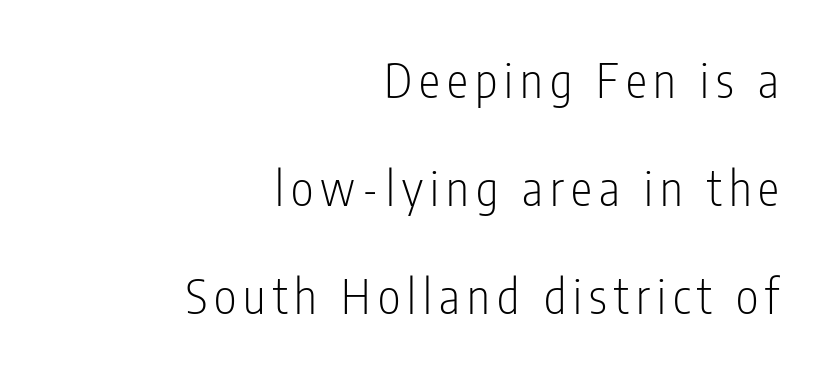
{"serif": "no", "italic": "no", "bold": "no", "weight": "light", "width": "condensed", "stroke_contrast": "low", "x_height": "medium", "monospaced": "no", "underline": "no", "align": "right", "line_spacing": "loose", "line_spacing_ratio": 2.25, "glyph_px": 48}
